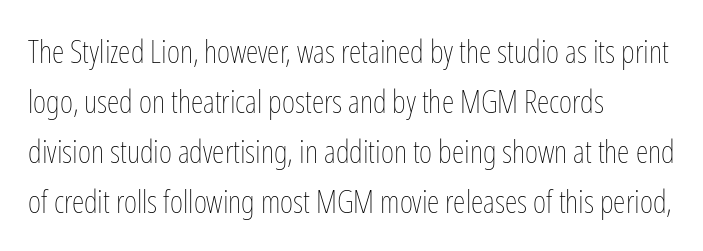
{"italic": "no", "bold": "no", "weight": "thin", "width": "condensed", "stroke_contrast": "low", "x_height": "medium", "monospaced": "no", "underline": "no", "align": "left", "line_spacing": "normal", "line_spacing_ratio": 1.56, "letter_spacing": "normal", "letter_spacing_em": 0.0, "glyph_px": 32}
